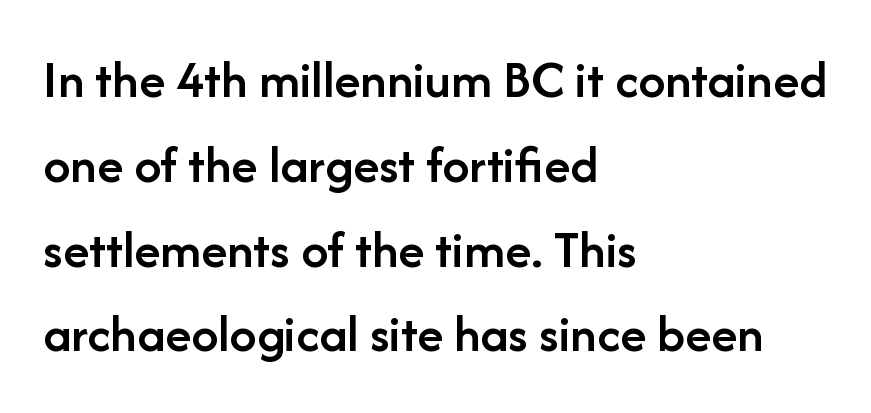
In terms of letterspacing, this is plain default setting. Regarding serifs, this sample does without them. The rendering uses natural spacing where letterforms have individual widths. Tall strokes in this sample are plumb rather than angled. Reading down the block, your eye returns to a fixed left position each line.
